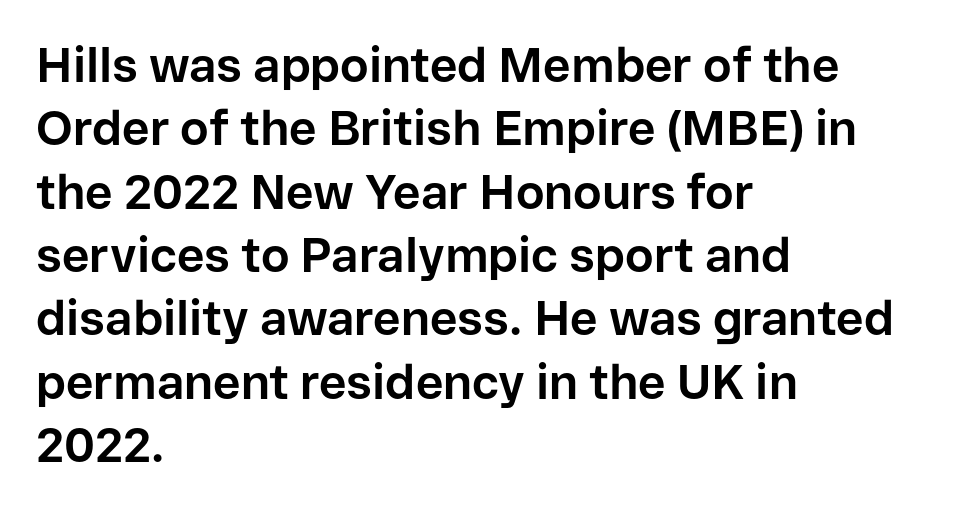
Q: Is the text bold? A: Yes.
Q: Is the text italic (slanted)? A: No, it is upright.
Q: Is the typeface a serif or a sans-serif typeface? A: Sans-serif.
Q: Is the text underlined? A: No.
Q: How is the paragraph aligned? A: Left-aligned.
Q: Is the spacing between letters normal or unusually wide? A: Normal.
Q: Is the spacing between lines tight, normal or loose? A: Normal.
Q: Width (condensed, normal, or wide)? A: Normal.
Q: Stroke contrast? A: Low.
Q: x-height? A: Medium.
Q: Monospaced? A: No.
